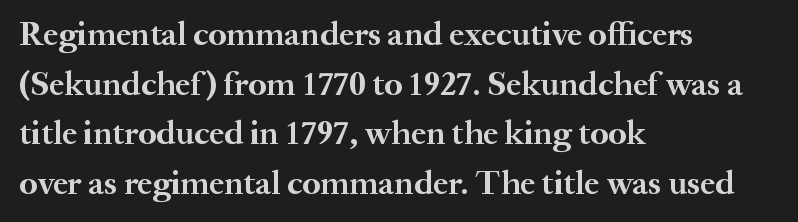
Words appear dense and cohesive because spacing is normal. Horizontal alignment here is leftward, the default for most running prose. This is the regular roman posture of the typeface. The type family on display is of the serif kind. Reading down the column, the eye jumps a familiar distance to each next line.
